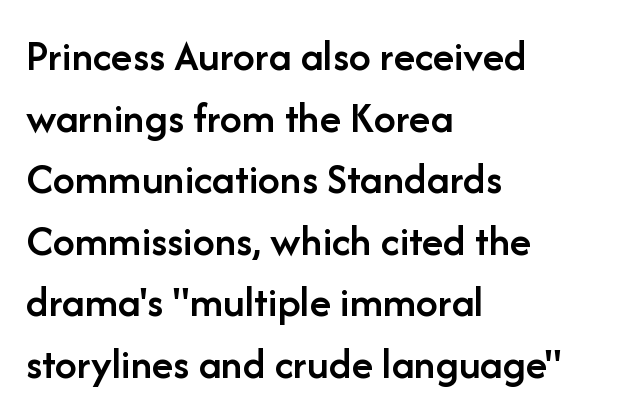
The image shows 44 px semibold sans-serif type, upright; set left-aligned, normal line spacing (1.4x), normal letter spacing, not underlined; low stroke contrast and a medium x-height.
